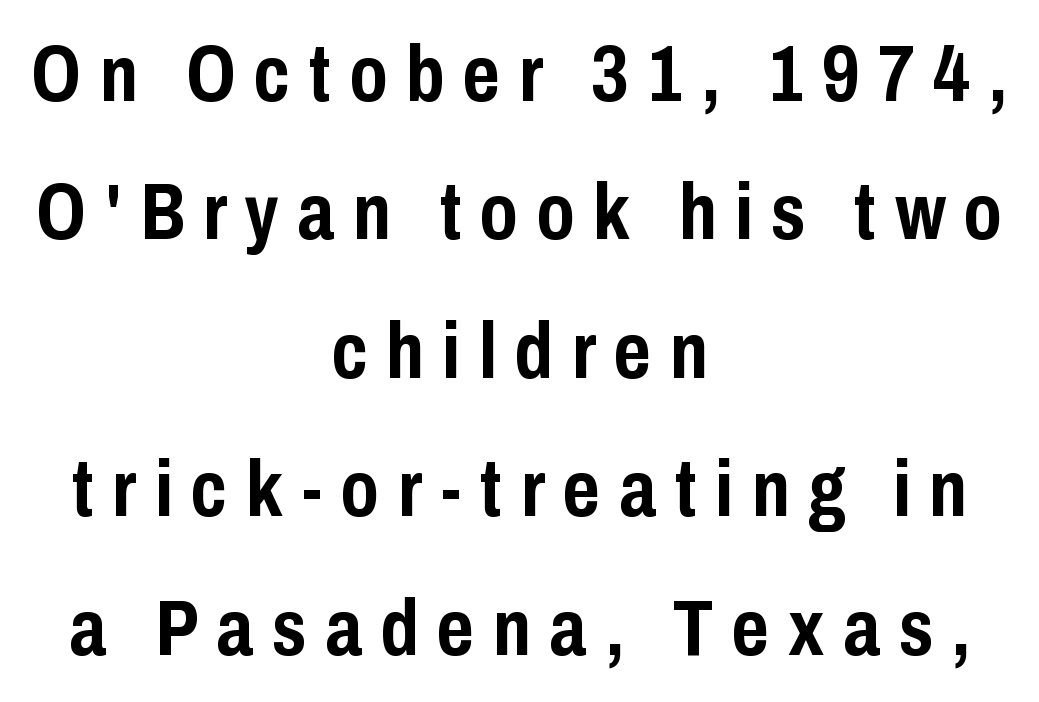
The image shows 80 px semibold, condensed sans-serif type, upright; set centered, line spacing 1.73x, unusually wide letter spacing (+0.23 em), not underlined; low stroke contrast and a medium x-height.
